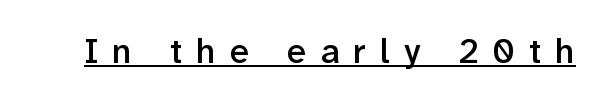
The image shows 35 px semibold sans-serif type, upright; set unusually wide letter spacing (+0.4 em), underlined; low stroke contrast and a medium x-height.
